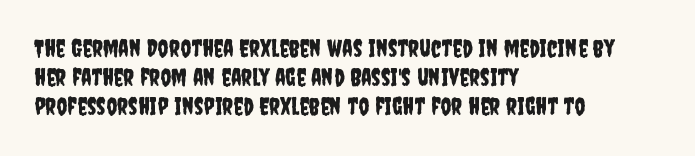
The area under the type is left untouched. Is the block centered? No — it sits flush against the left margin. Default kerning and tracking; the words read as compact shapes. Is there any slant? The stems are plumb.
